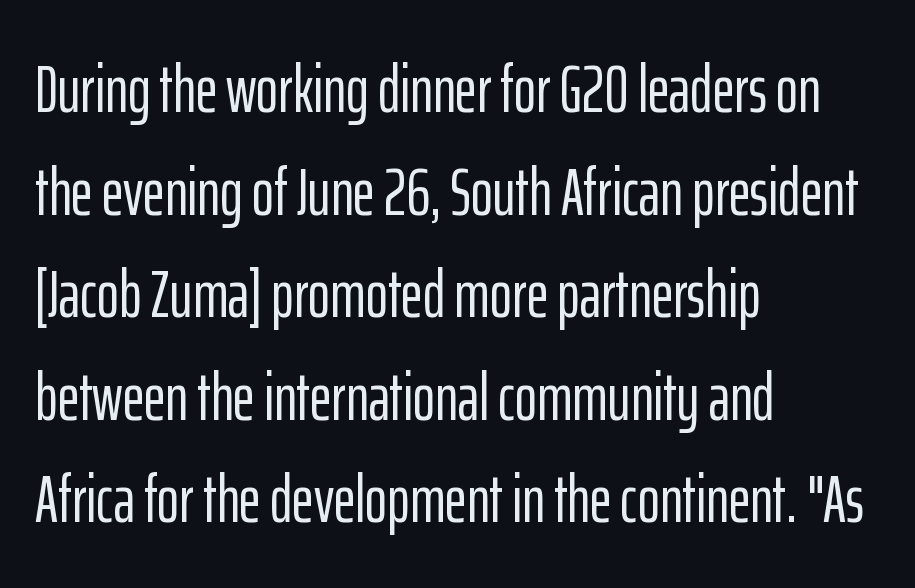
The image shows 67 px condensed sans-serif type, upright; set left-aligned, normal line spacing (1.53x), normal letter spacing, not underlined; low stroke contrast and a medium x-height.
